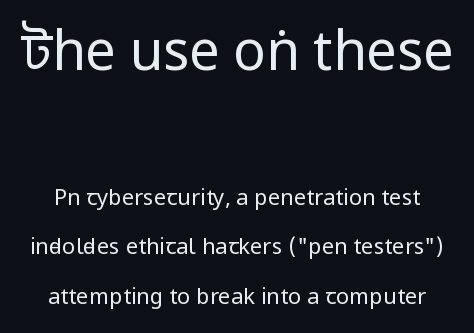
{"serif": "no", "italic": "no", "bold": "no", "weight": "regular", "width": "condensed", "stroke_contrast": "low", "x_height": "large", "monospaced": "no", "underline": "no", "line_spacing": "loose", "line_spacing_ratio": 2.24, "letter_spacing": "normal", "letter_spacing_em": 0.0, "larger_block": "first", "size_ratio": 2.45, "glyph_px": 54}
